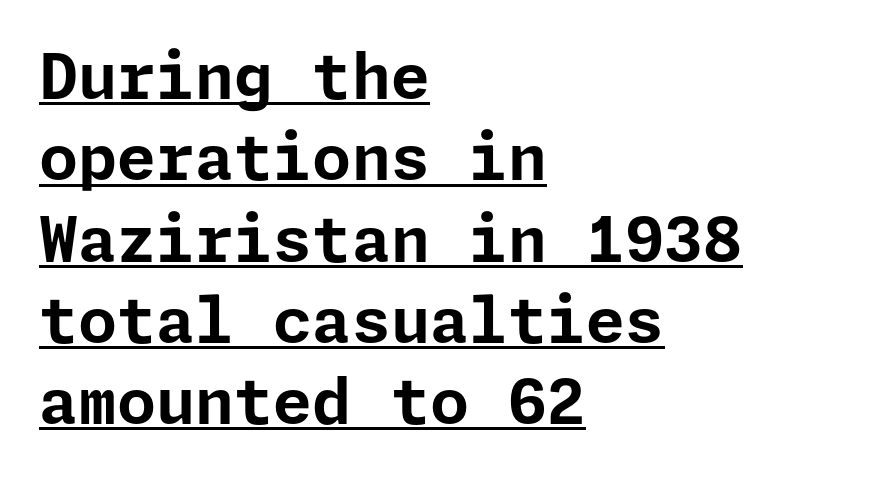
The paragraph shown leans on its left margin. The letterforms sit shoulder to shoulder at normal distance. Reading down the column, the eye jumps a familiar distance to each next line. Strokes here are thick enough to call this a true bold.
